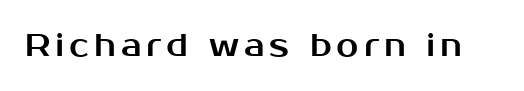
The image shows 32 px sans-serif type, upright; set not underlined; medium stroke contrast and a medium x-height.
